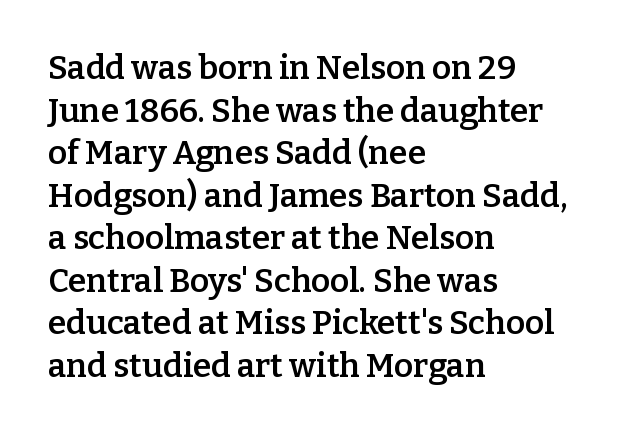
{"serif": "yes", "italic": "no", "bold": "semi", "weight": "semibold", "width": "normal", "stroke_contrast": "low", "x_height": "medium", "monospaced": "no", "underline": "no", "align": "left", "line_spacing": "normal", "line_spacing_ratio": 1.29, "letter_spacing": "normal", "letter_spacing_em": 0.0, "glyph_px": 33}
